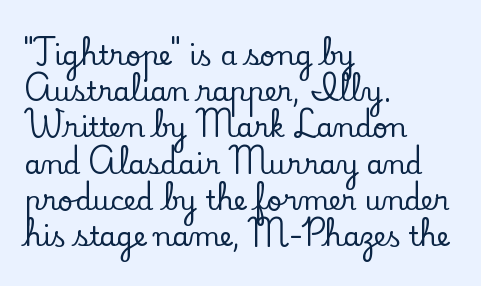
{"italic": "no", "underline": "no", "align": "left", "line_spacing": "normal", "line_spacing_ratio": 1.34, "letter_spacing": "normal", "letter_spacing_em": 0.0, "glyph_px": 27}
